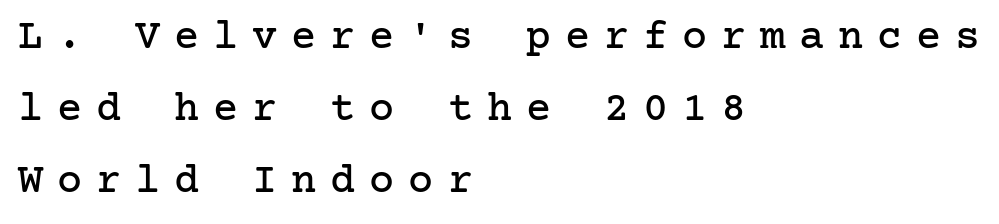
The image shows 42 px serif type, upright; set left-aligned, line spacing 1.71x, unusually wide letter spacing (+0.33 em), not underlined; low stroke contrast and a medium x-height.
